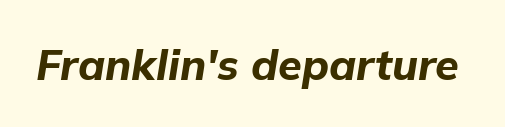
The image shows 43 px bold type, italic (leaning right); set normal letter spacing, not underlined; low stroke contrast and a medium x-height.
